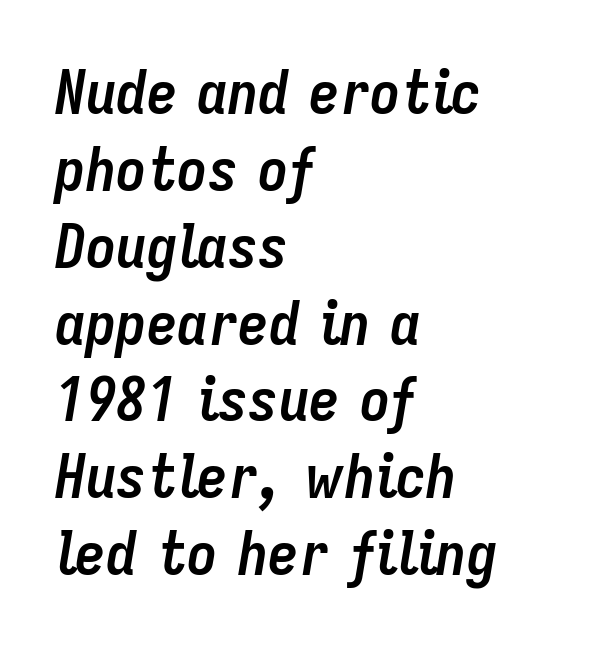
The image shows 61 px semibold, condensed type, italic (leaning right); set left-aligned, normal line spacing (1.26x), normal letter spacing, not underlined; low stroke contrast and a medium x-height.
